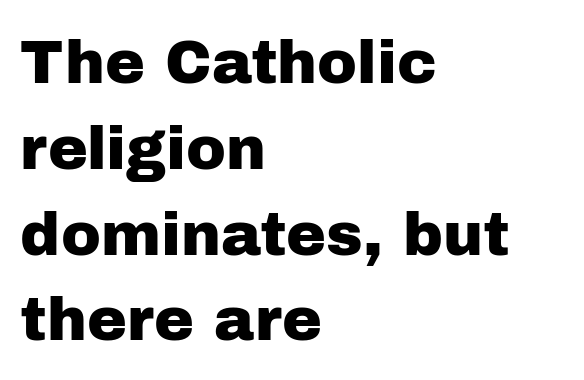
The designer left line spacing at the default. Is the letter spacing exaggerated? No — it looks like the ordinary default. Left-aligned paragraph, ragged on the right. Think of a printed novel: that variable character pitch is what you see here.
